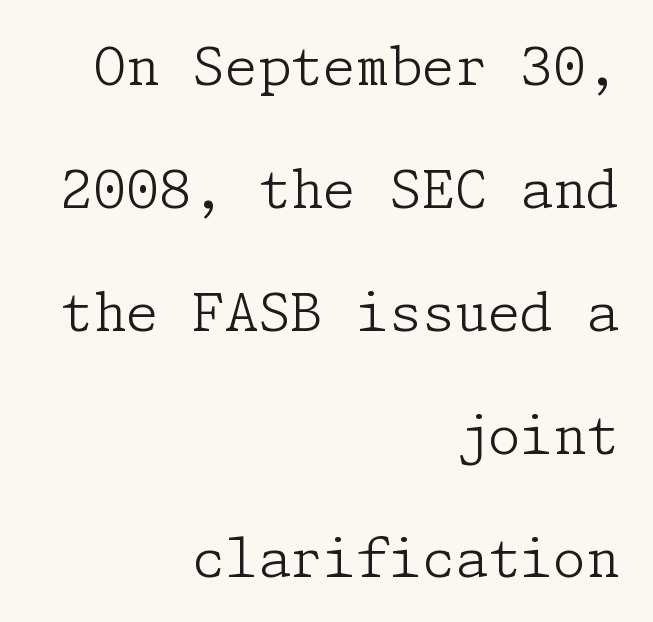
Right-aligned paragraph, ragged on the left. Underline: absent. This is not heavy type; no bold has been used. Is there much room between lines? Yes — plenty of vertical air separates them.
